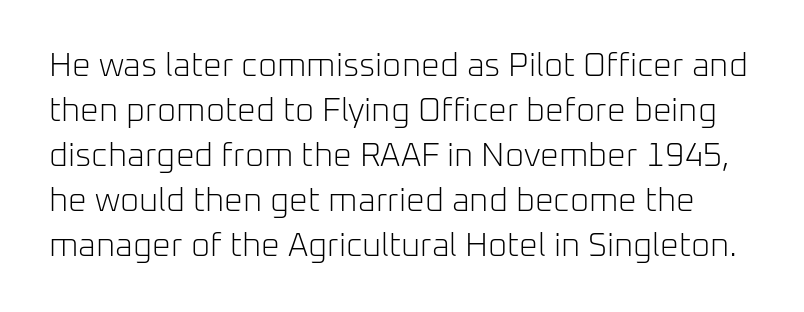
The image shows 33 px light sans-serif type, upright; set normal line spacing (1.36x), normal letter spacing, not underlined; low stroke contrast and a medium x-height.
